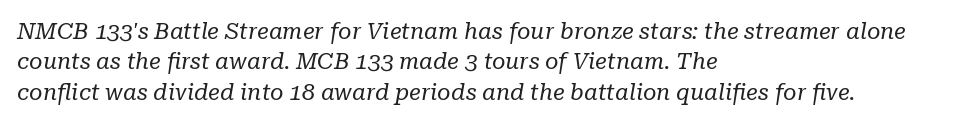
Does the leading feel generous? No, just average. Typeset ragged right — the left edge is the straight one. These lines keep a tight, regular rhythm from letter to letter. Characters are canted at an angle relative to the baseline's perpendicular. Words float on clear page, feet unadorned.
